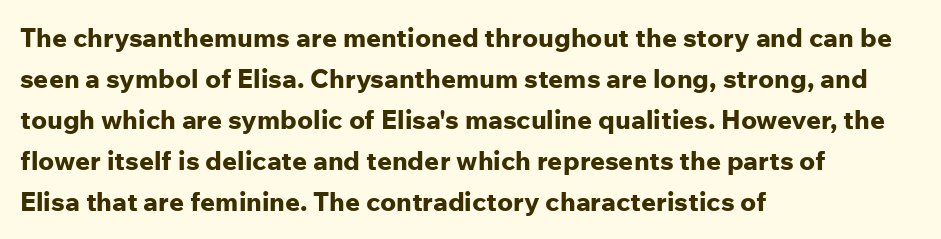
Q: Is the text bold? A: Yes.
Q: Is the text italic (slanted)? A: No, it is upright.
Q: Is the text underlined? A: No.
Q: How is the paragraph aligned? A: Left-aligned.
Q: Is the spacing between letters normal or unusually wide? A: Normal.
Q: Is the spacing between lines tight, normal or loose? A: Normal.
